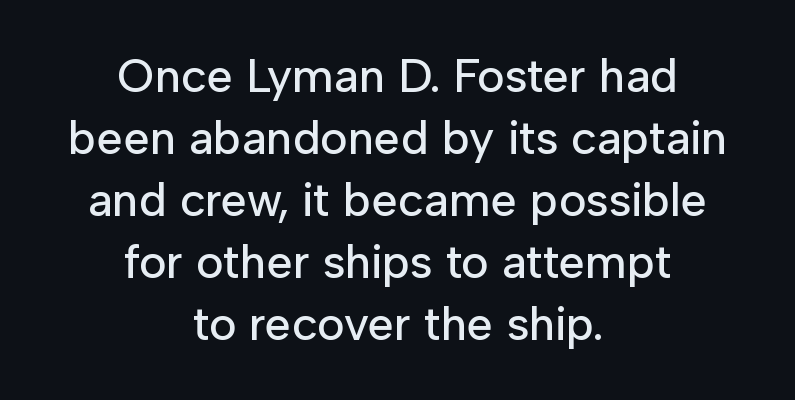
{"serif": "no", "italic": "no", "width": "normal", "stroke_contrast": "low", "x_height": "medium", "monospaced": "no", "underline": "no", "align": "center", "line_spacing": "normal", "line_spacing_ratio": 1.32, "letter_spacing": "normal", "letter_spacing_em": 0.0, "glyph_px": 47}
